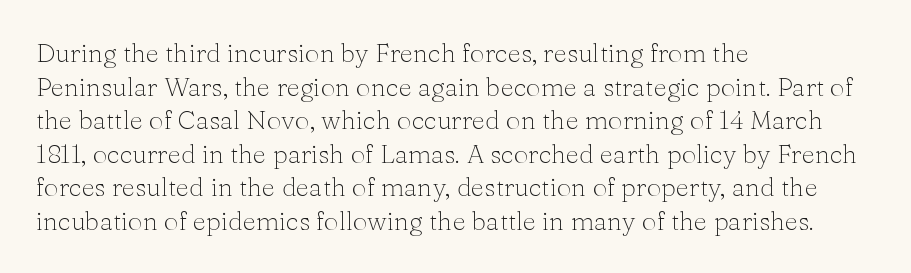
Interline gaps are of average width in this sample. In terms of posture, this sample is upright. Teacher's note: observe the even left margin — that is flush-left alignment. The cut favours lightness, reaching ordinary text weight at its darkest.
